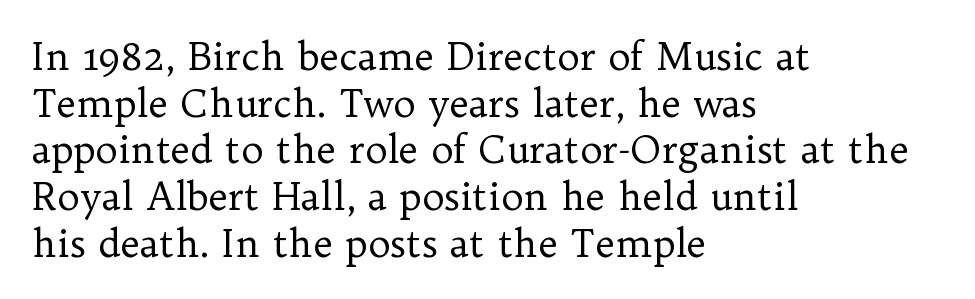
The image shows 38 px regular-weight serif type, upright; set left-aligned, line spacing 1.23x, normal letter spacing, not underlined; low stroke contrast and a medium x-height.
